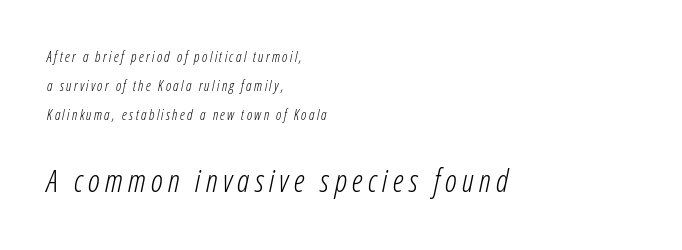
The image shows 31 px light, condensed type, italic (leaning right); set left-aligned, loose line spacing (2.06x), not underlined; the second (bottom) block is 2.21x larger; low stroke contrast and a medium x-height.
